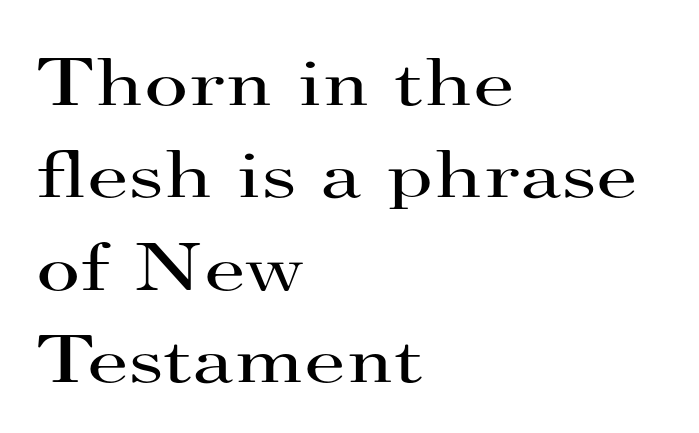
{"serif": "yes", "italic": "no", "bold": "no", "weight": "regular", "width": "wide", "stroke_contrast": "high", "x_height": "small", "monospaced": "no", "underline": "no", "align": "left", "line_spacing": "normal", "line_spacing_ratio": 1.36, "letter_spacing": "normal", "letter_spacing_em": 0.0, "glyph_px": 68}
